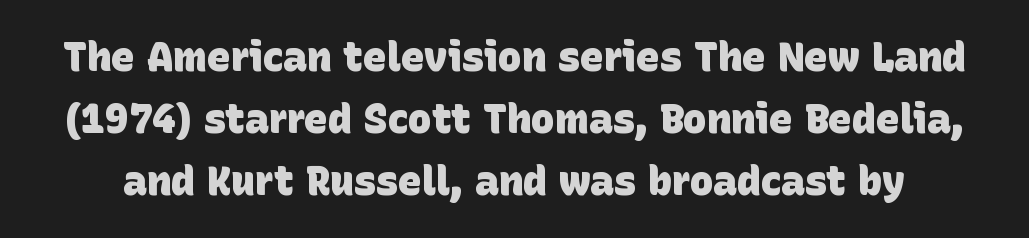
Q: Is the text bold? A: Yes.
Q: Is the typeface a serif or a sans-serif typeface? A: Sans-serif.
Q: Is the text underlined? A: No.
Q: Is the spacing between letters normal or unusually wide? A: Normal.
Q: Is the spacing between lines tight, normal or loose? A: Normal.
Q: Width (condensed, normal, or wide)? A: Normal.
Q: Stroke contrast? A: Low.
Q: x-height? A: Large.
Q: Monospaced? A: No.
